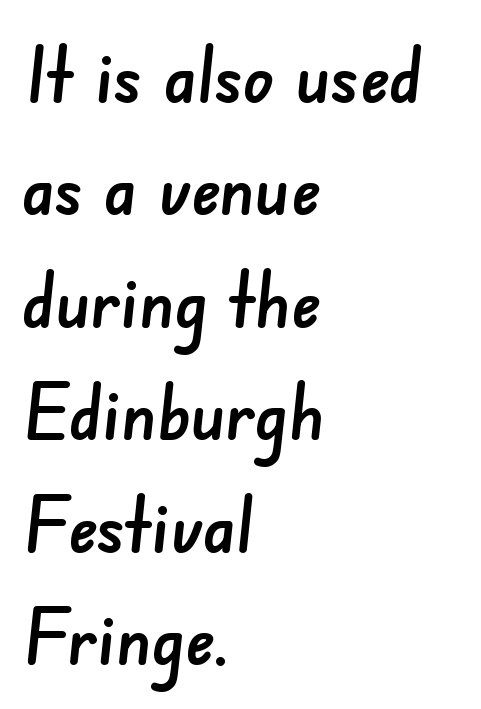
{"serif": "no", "width": "normal", "stroke_contrast": "low", "x_height": "small", "monospaced": "no", "underline": "no", "align": "left", "line_spacing": "normal", "line_spacing_ratio": 1.46, "letter_spacing": "normal", "letter_spacing_em": 0.0, "glyph_px": 77}
